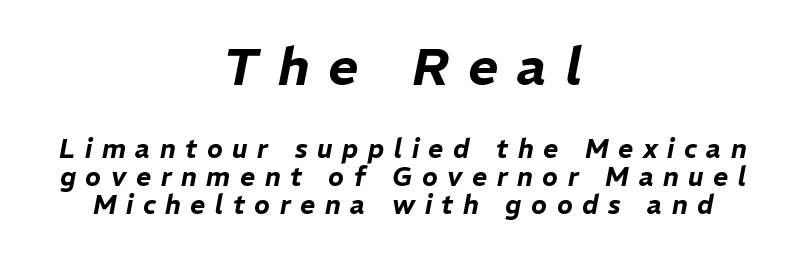
{"italic": "yes", "lean": "right", "slant_degrees": 11, "width": "normal", "stroke_contrast": "low", "x_height": "medium", "monospaced": "no", "underline": "no", "align": "center", "line_spacing": "tight", "line_spacing_ratio": 1.08, "letter_spacing": "wide", "letter_spacing_em": 0.37, "larger_block": "first", "size_ratio": 2.0, "glyph_px": 52}
